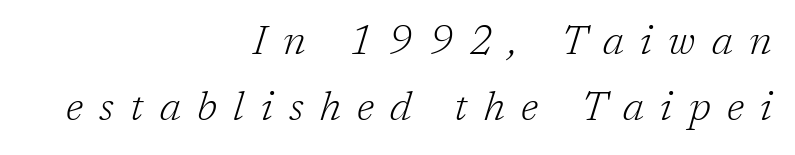
Whoever set this chose a conventional vertical rhythm. Old-style or modern, the face here clearly has serifs. Each row of text sits above clean, open space. Typeset ragged left — the right edge is the straight one. The weight would be labelled regular, book, light, or lighter still. Letter spacing: wide.
